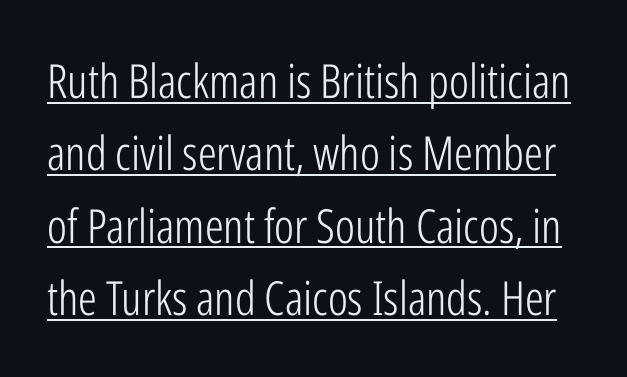
The image shows 47 px light, condensed sans-serif type, upright; set normal line spacing (1.54x), normal letter spacing, underlined; low stroke contrast and a medium x-height.
